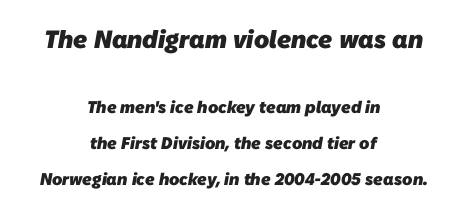
Q: Is the text bold? A: Yes.
Q: Is the text underlined? A: No.
Q: How is the paragraph aligned? A: Centered.
Q: Is the spacing between letters normal or unusually wide? A: Normal.
Q: Is the spacing between lines tight, normal or loose? A: Loose.
Q: Which block of text is set in a larger size, the first (top) or the second (bottom)? A: The first (top) one.
